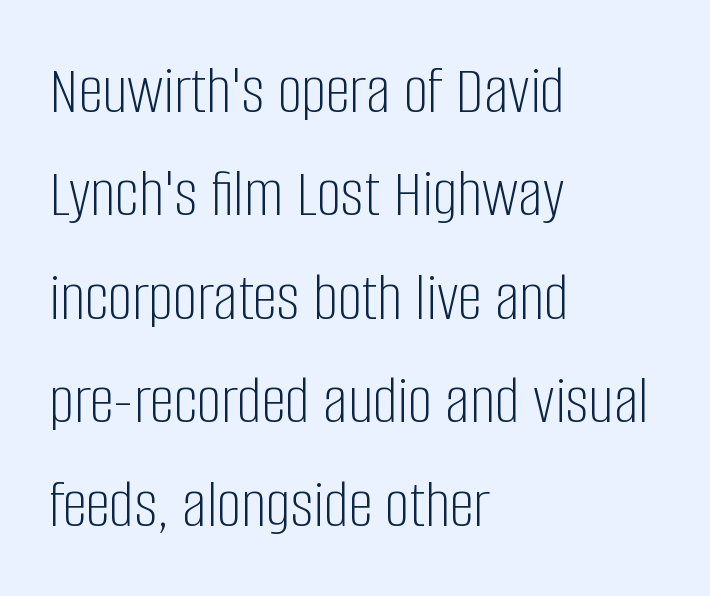
{"serif": "no", "italic": "no", "bold": "no", "weight": "light", "width": "condensed", "stroke_contrast": "low", "x_height": "large", "monospaced": "no", "underline": "no", "align": "left", "line_spacing": "normal", "line_spacing_ratio": 1.5, "letter_spacing": "normal", "letter_spacing_em": 0.0, "glyph_px": 69}
